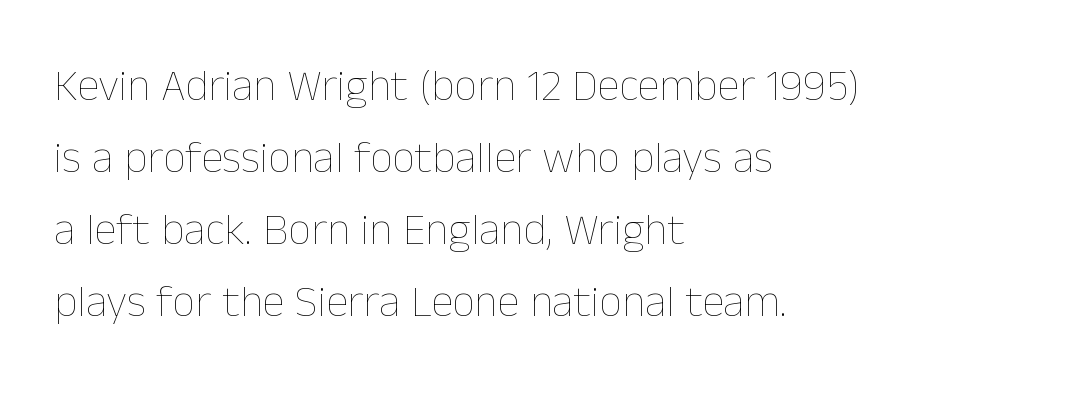
{"italic": "no", "bold": "no", "weight": "thin", "width": "normal", "stroke_contrast": "low", "x_height": "medium", "monospaced": "no", "underline": "no", "align": "left", "line_spacing": "normal", "line_spacing_ratio": 1.6, "letter_spacing": "normal", "letter_spacing_em": 0.0, "glyph_px": 45}
